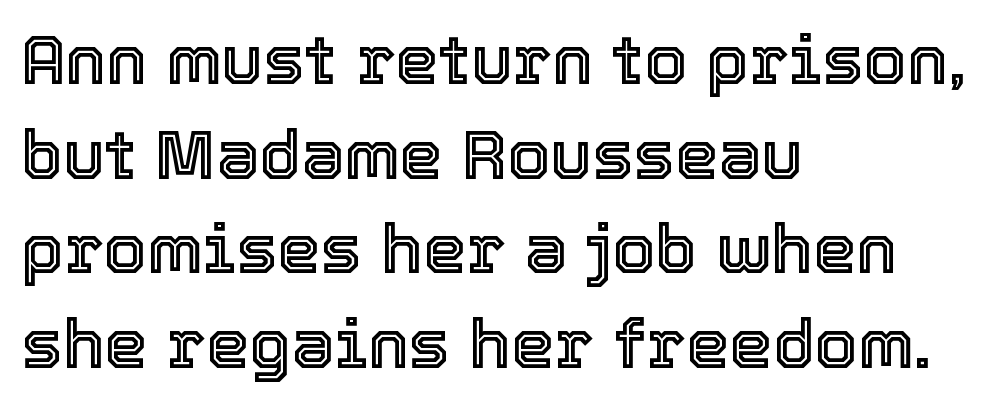
Q: Is the text italic (slanted)? A: No, it is upright.
Q: Is the text underlined? A: No.
Q: How is the paragraph aligned? A: Left-aligned.
Q: Is the spacing between letters normal or unusually wide? A: Normal.
Q: Is the spacing between lines tight, normal or loose? A: Normal.
Q: Width (condensed, normal, or wide)? A: Normal.
Q: x-height? A: Medium.
Q: Monospaced? A: No.
